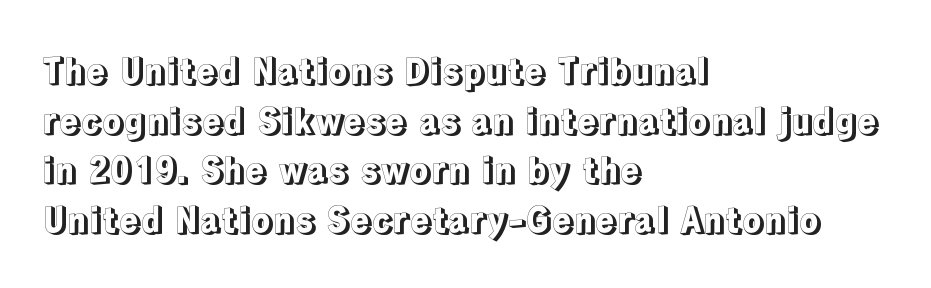
Leading: standard. You could not count columns in this text — the font is proportionally spaced. Unlike italic type, these characters show no tilt at all. Reading down the block, your eye returns to a fixed left position each line.
